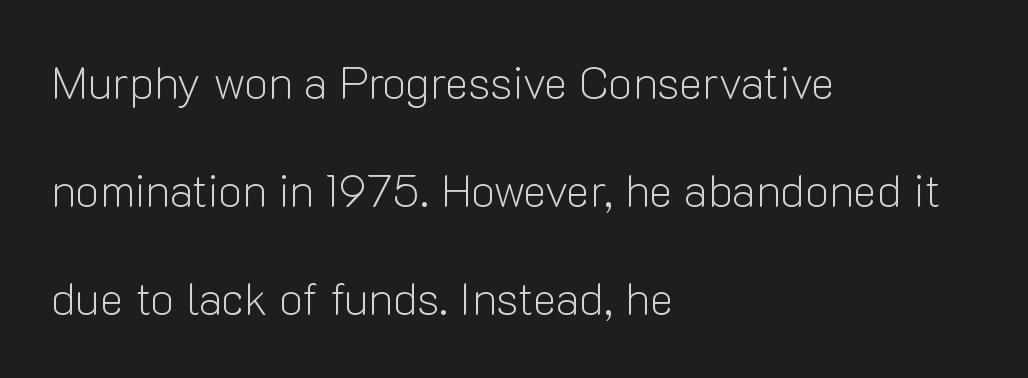
The image shows 45 px light sans-serif type, upright; set left-aligned, loose line spacing (2.4x), normal letter spacing, not underlined; low stroke contrast and a medium x-height.
